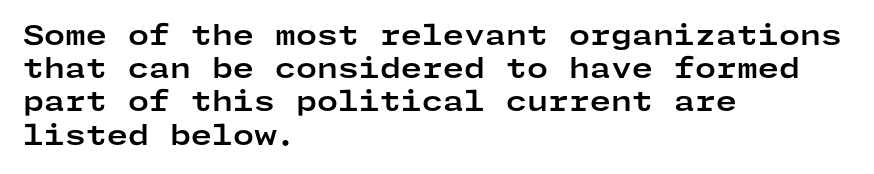
{"italic": "no", "bold": "yes", "underline": "no", "align": "left", "line_spacing_ratio": 1.23, "letter_spacing": "normal", "letter_spacing_em": 0.0, "glyph_px": 27}
